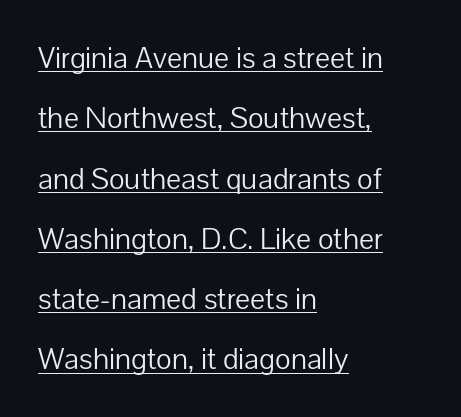
Italic: no, the glyphs are upright roman. The lines in this sample share a left origin and differ only in where they stop. Vertical stems look standard width or narrower in stroke. Tracking here is standard; glyphs follow each other at the usual distance.
